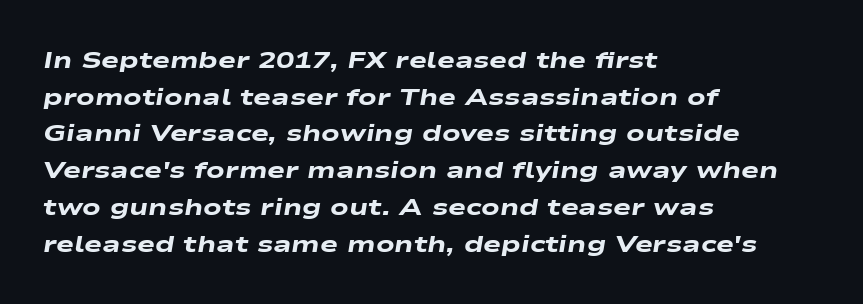
The image shows 24 px bold type, italic (leaning right); set left-aligned, normal line spacing (1.53x), normal letter spacing, not underlined.
